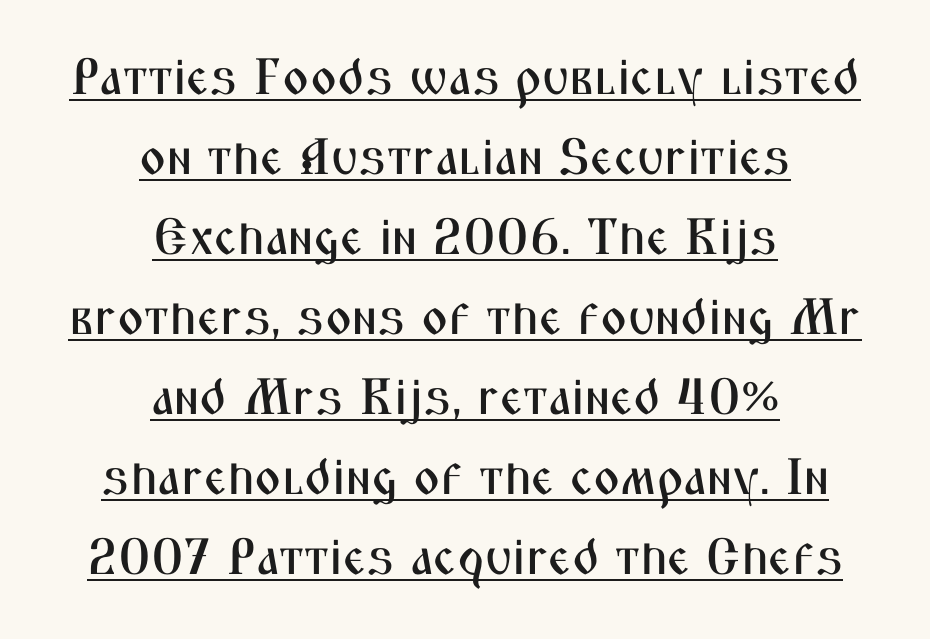
{"serif": "no", "italic": "no", "width": "condensed", "stroke_contrast": "medium", "x_height": "medium", "monospaced": "no", "underline": "yes", "align": "center", "line_spacing": "normal", "line_spacing_ratio": 1.57, "letter_spacing": "normal", "letter_spacing_em": 0.0, "glyph_px": 51}
